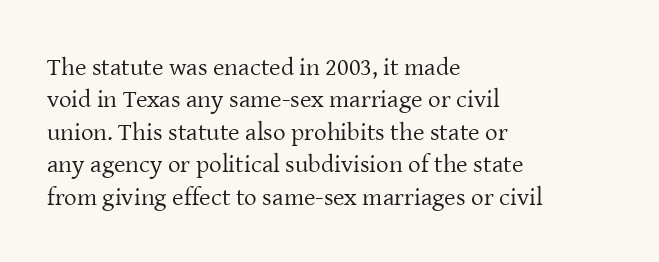
{"italic": "no", "bold": "no", "underline": "no", "align": "left", "line_spacing": "normal", "line_spacing_ratio": 1.3, "letter_spacing": "normal", "letter_spacing_em": 0.0, "glyph_px": 25}
